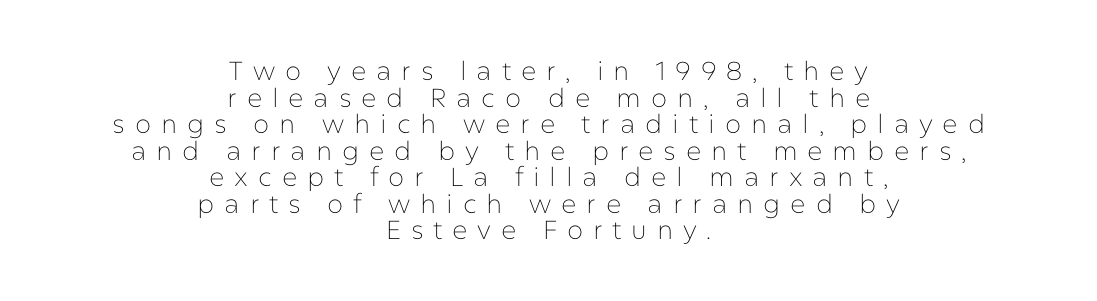
Look at the tracking — it's clearly loosened, letters drifting apart. Reading down the block, each line starts at a different indent, mirrored at its end. The typeface has the unassuming heft of standard copy or less. This block would grow much taller if given ordinary leading; it's compressed now. Do the letters lean? They stand straight.
